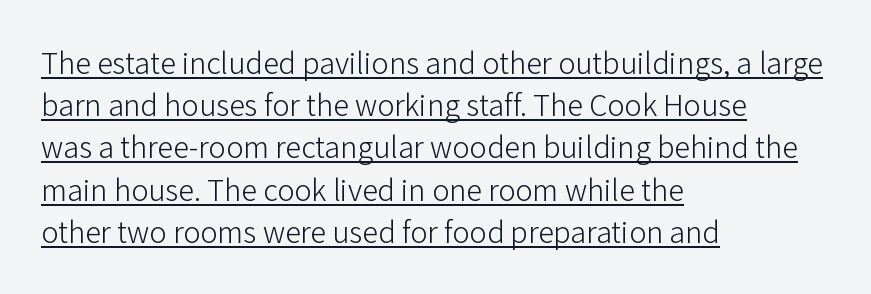
Q: Is the text bold? A: No.
Q: Is the text italic (slanted)? A: No, it is upright.
Q: Is the typeface a serif or a sans-serif typeface? A: Sans-serif.
Q: Is the text underlined? A: Yes.
Q: How is the paragraph aligned? A: Left-aligned.
Q: Is the spacing between letters normal or unusually wide? A: Normal.
Q: Is the spacing between lines tight, normal or loose? A: Normal.
Q: Width (condensed, normal, or wide)? A: Normal.
Q: Stroke contrast? A: Low.
Q: x-height? A: Medium.
Q: Monospaced? A: No.
